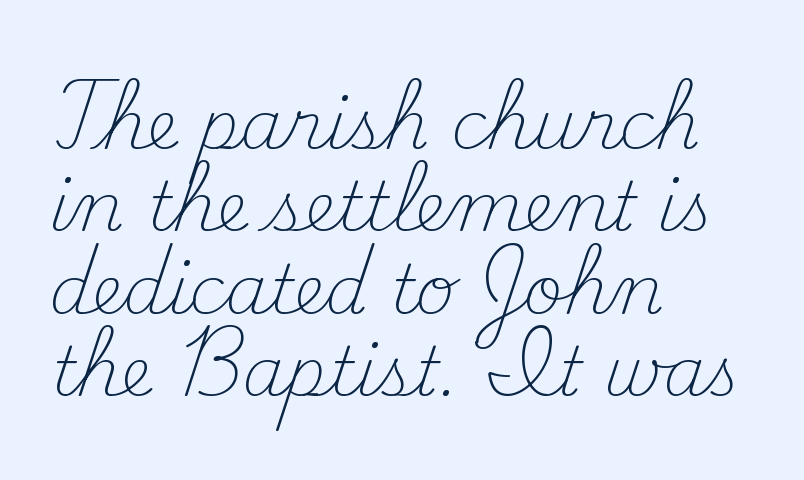
Q: Is the text bold? A: No.
Q: Is the text italic (slanted)? A: Yes.
Q: Is the typeface a serif or a sans-serif typeface? A: Serif.
Q: Is the text underlined? A: No.
Q: How is the paragraph aligned? A: Left-aligned.
Q: Is the spacing between letters normal or unusually wide? A: Normal.
Q: Width (condensed, normal, or wide)? A: Normal.
Q: Stroke contrast? A: Medium.
Q: x-height? A: Small.
Q: Monospaced? A: No.
